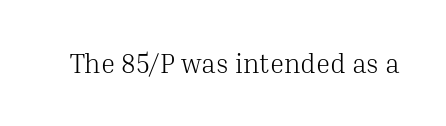
The image shows 27 px text type, upright; set normal letter spacing, not underlined.
